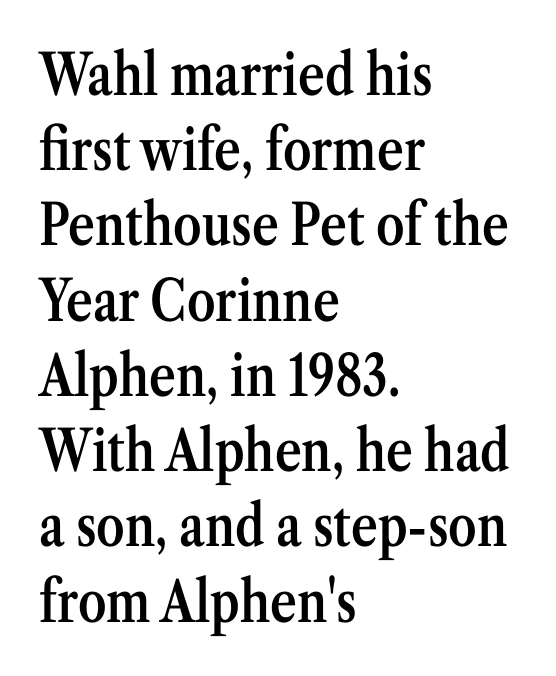
The image shows 57 px semibold, condensed serif type, upright; set left-aligned, normal line spacing (1.32x), normal letter spacing, not underlined; medium stroke contrast and a medium x-height.
